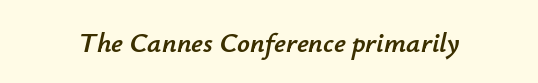
Q: Is the text italic (slanted)? A: Yes, it leans right by about 12 degrees.
Q: Is the text underlined? A: No.
Q: Is the spacing between letters normal or unusually wide? A: Normal.
Q: Width (condensed, normal, or wide)? A: Normal.
Q: Stroke contrast? A: Low.
Q: x-height? A: Small.
Q: Monospaced? A: No.
